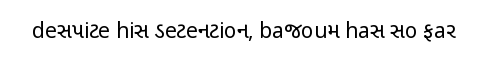
Q: Is the text bold? A: No.
Q: Is the text italic (slanted)? A: No, it is upright.
Q: Is the text underlined? A: No.
Q: Is the spacing between letters normal or unusually wide? A: Normal.
